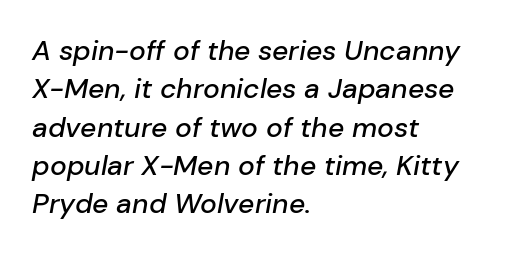
Q: Is the text italic (slanted)? A: Yes, it leans right by about 10 degrees.
Q: Is the text underlined? A: No.
Q: How is the paragraph aligned? A: Left-aligned.
Q: Is the spacing between letters normal or unusually wide? A: Normal.
Q: Is the spacing between lines tight, normal or loose? A: Normal.
Q: Width (condensed, normal, or wide)? A: Normal.
Q: Stroke contrast? A: Low.
Q: x-height? A: Medium.
Q: Monospaced? A: No.
